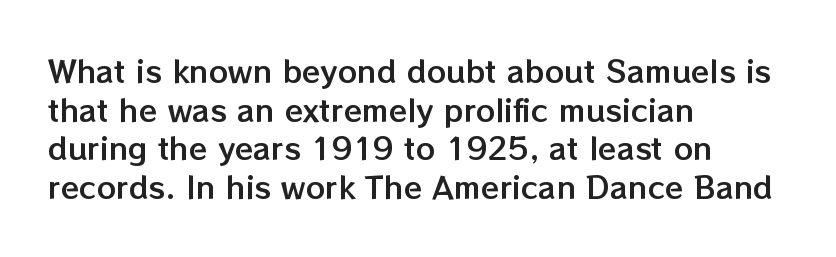
{"italic": "no", "width": "normal", "stroke_contrast": "low", "x_height": "medium", "monospaced": "no", "underline": "no", "align": "left", "line_spacing": "normal", "line_spacing_ratio": 1.29, "letter_spacing": "normal", "letter_spacing_em": 0.0, "glyph_px": 30}
